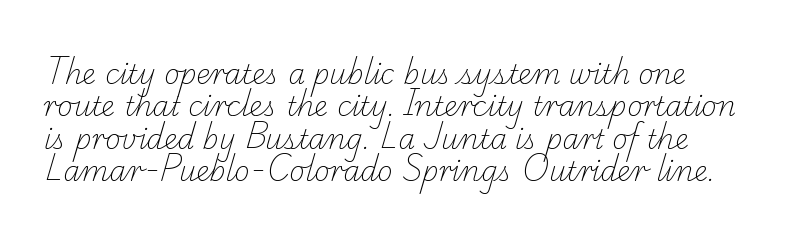
Q: Is the text bold? A: No.
Q: Is the text underlined? A: No.
Q: Is the spacing between letters normal or unusually wide? A: Normal.
